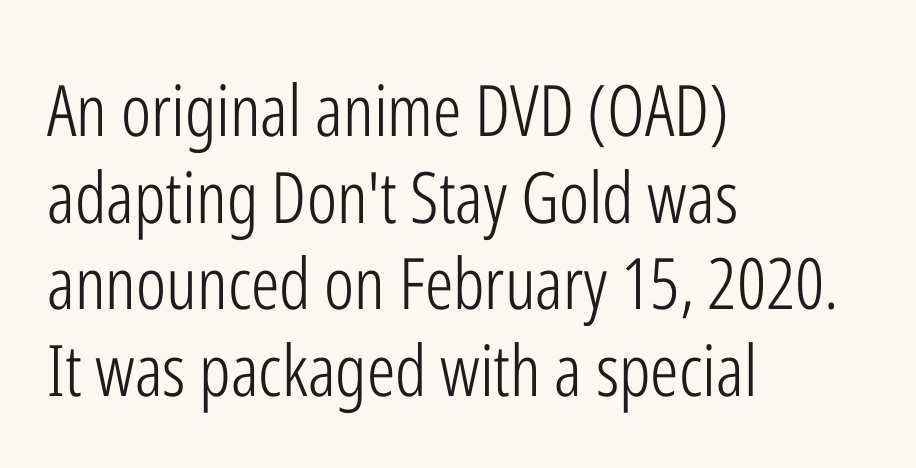
Q: Is the text bold? A: No.
Q: Is the text italic (slanted)? A: No, it is upright.
Q: Is the typeface a serif or a sans-serif typeface? A: Sans-serif.
Q: Is the text underlined? A: No.
Q: How is the paragraph aligned? A: Left-aligned.
Q: Is the spacing between letters normal or unusually wide? A: Normal.
Q: Width (condensed, normal, or wide)? A: Condensed.
Q: Stroke contrast? A: Low.
Q: x-height? A: Medium.
Q: Monospaced? A: No.
